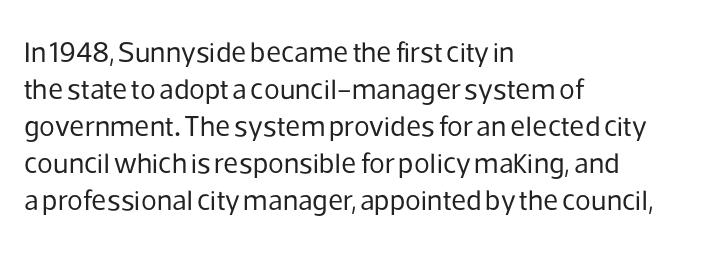
{"serif": "no", "italic": "no", "bold": "no", "weight": "regular", "width": "normal", "stroke_contrast": "low", "x_height": "medium", "monospaced": "no", "underline": "no", "align": "left", "line_spacing": "normal", "line_spacing_ratio": 1.28, "letter_spacing": "normal", "letter_spacing_em": 0.0, "glyph_px": 29}
